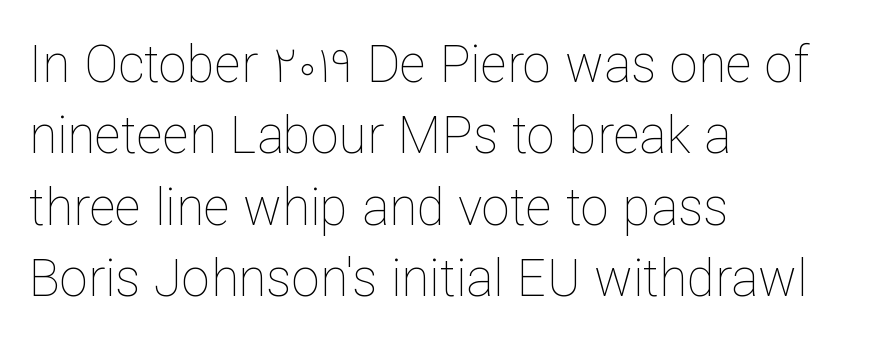
The image shows 51 px thin type, upright; set left-aligned, normal line spacing (1.4x), normal letter spacing, not underlined; low stroke contrast and a medium x-height.
